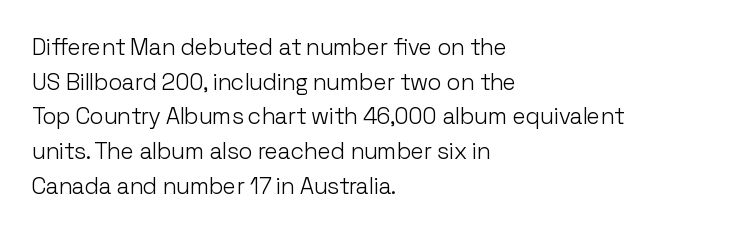
{"italic": "no", "bold": "no", "underline": "no", "align": "left", "line_spacing": "normal", "line_spacing_ratio": 1.51, "letter_spacing": "normal", "letter_spacing_em": 0.0, "glyph_px": 23}
